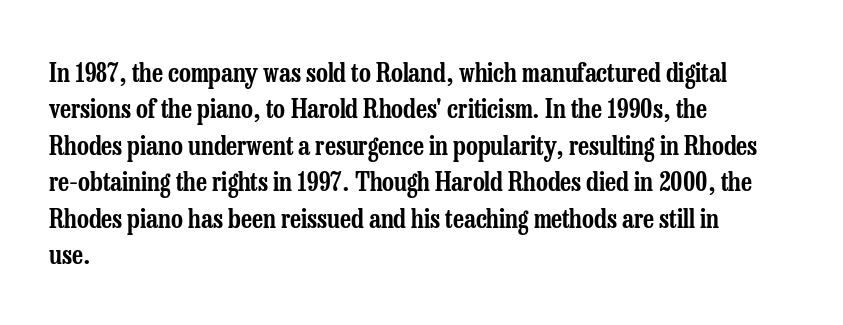
Each line starts at the same left margin while the right side varies. There is no visible air inserted between adjacent glyphs. Baseline-to-baseline distance is the conventional proportion of letter height. No italicization has been applied; the sample stays upright.
